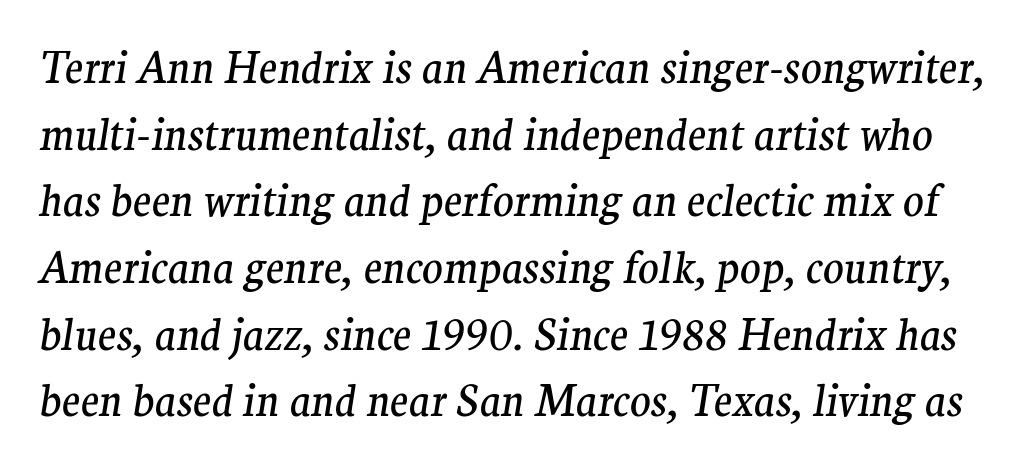
Q: Is the text bold? A: No.
Q: Is the text italic (slanted)? A: Yes, it leans right by about 9 degrees.
Q: Is the typeface a serif or a sans-serif typeface? A: Serif.
Q: Is the text underlined? A: No.
Q: Is the spacing between letters normal or unusually wide? A: Normal.
Q: Is the spacing between lines tight, normal or loose? A: Normal.
Q: Width (condensed, normal, or wide)? A: Normal.
Q: Stroke contrast? A: Medium.
Q: x-height? A: Medium.
Q: Monospaced? A: No.
